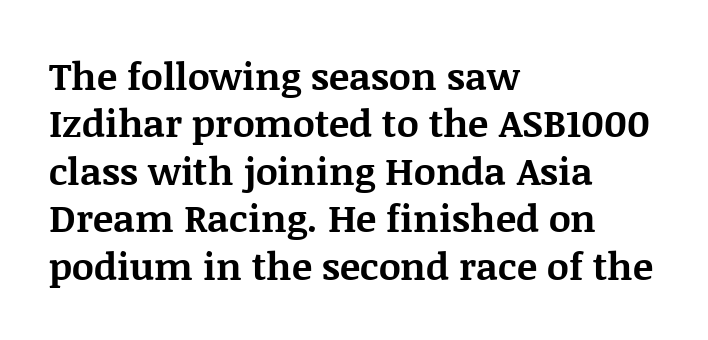
{"serif": "yes", "italic": "no", "bold": "yes", "weight": "bold", "width": "normal", "stroke_contrast": "medium", "x_height": "large", "monospaced": "no", "underline": "no", "align": "left", "line_spacing": "normal", "line_spacing_ratio": 1.25, "letter_spacing": "normal", "letter_spacing_em": 0.0, "glyph_px": 38}
